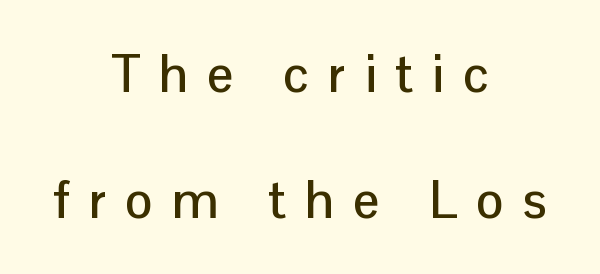
The gap between lines stays unmarked. Typeset on center — no edge is straight. Notice how the stems are strictly vertical — no italics here. Do the characters align in a grid? No, the font is proportional. A great deal of white space separates one row of letters from the next.
